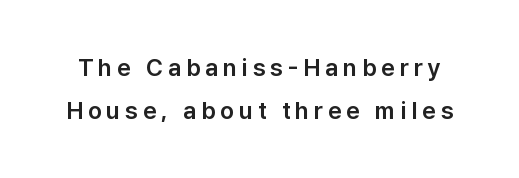
Characters follow at a spacing far wider than the type designer built in. The area under the type is left untouched. Italic: no, the glyphs are upright roman.
